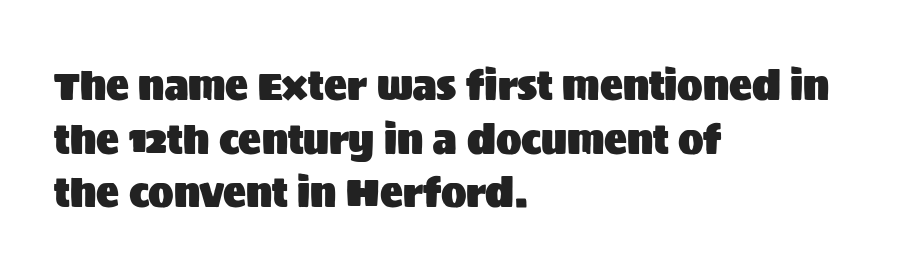
The axis of the letterforms is exactly vertical. The gaps between neighbouring characters are ordinary and unremarkable. Check the space under the baseline: it is left empty. The passage shown is typeset with a sans-serif family.
